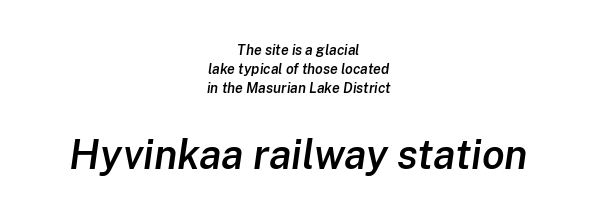
Q: Is the text bold? A: Semi-bold.
Q: Is the text italic (slanted)? A: Yes, it leans right by about 8 degrees.
Q: Is the text underlined? A: No.
Q: How is the paragraph aligned? A: Centered.
Q: Is the spacing between letters normal or unusually wide? A: Normal.
Q: Is the spacing between lines tight, normal or loose? A: Normal.
Q: Which block of text is set in a larger size, the first (top) or the second (bottom)? A: The second (bottom) one.
Q: Width (condensed, normal, or wide)? A: Normal.
Q: Stroke contrast? A: Low.
Q: x-height? A: Medium.
Q: Monospaced? A: No.
